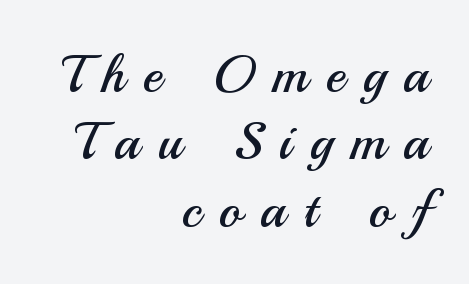
Q: Is the text bold? A: No.
Q: Is the text italic (slanted)? A: Yes.
Q: Is the typeface a serif or a sans-serif typeface? A: Sans-serif.
Q: Is the text underlined? A: No.
Q: How is the paragraph aligned? A: Right-aligned.
Q: Is the spacing between letters normal or unusually wide? A: Unusually wide.
Q: Is the spacing between lines tight, normal or loose? A: Normal.
Q: Width (condensed, normal, or wide)? A: Normal.
Q: Stroke contrast? A: Medium.
Q: x-height? A: Small.
Q: Monospaced? A: No.
